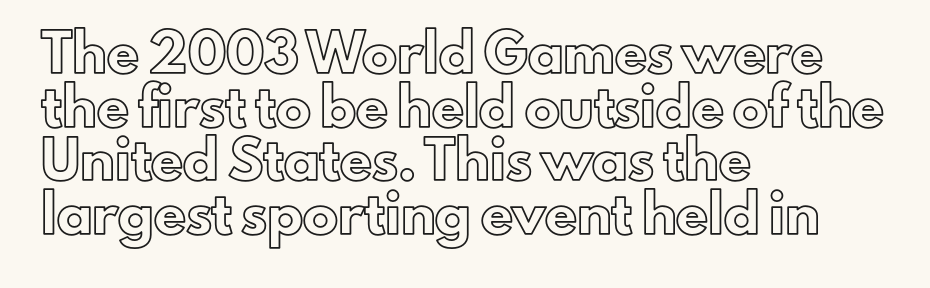
The image shows 35 px text type, upright; set left-aligned, normal line spacing (1.53x), normal letter spacing, not underlined; a small x-height.
